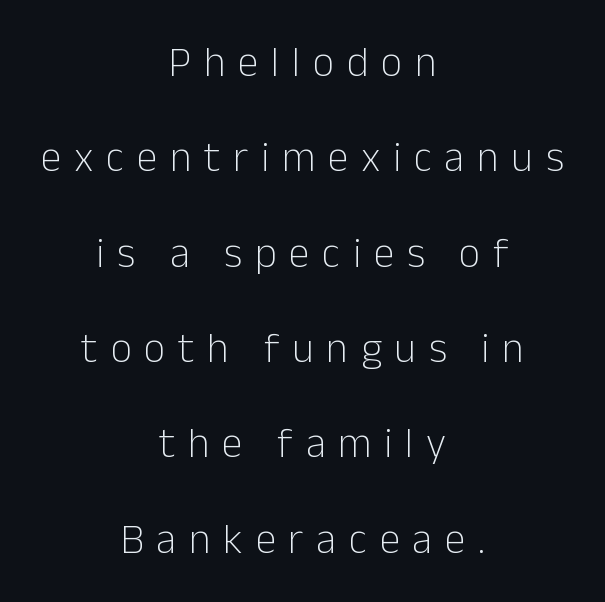
{"serif": "no", "italic": "no", "bold": "no", "weight": "light", "width": "normal", "stroke_contrast": "low", "x_height": "medium", "monospaced": "no", "underline": "no", "align": "center", "line_spacing": "loose", "line_spacing_ratio": 2.27, "letter_spacing": "wide", "letter_spacing_em": 0.3, "glyph_px": 42}
